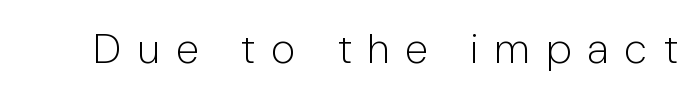
Serif or sans? Sans — the stroke terminals are bare. These lines were composed using upright roman letters. Ink coverage per letter is moderate at most. Just letters on the line, the space beneath them empty. The face used here is proportionally spaced, like ordinary book or web type.
